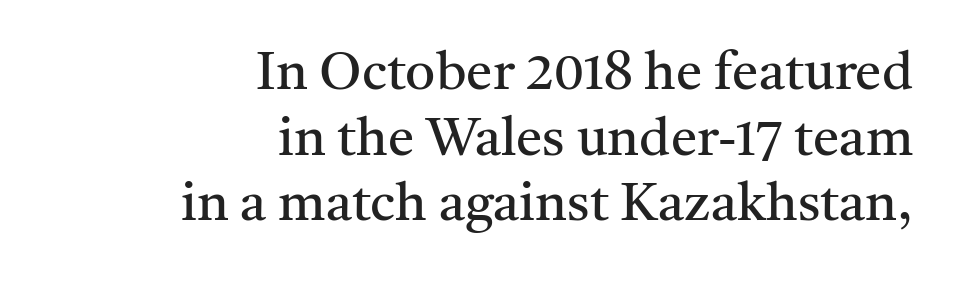
The image shows 53 px regular-weight serif type, upright; set right-aligned, line spacing 1.24x, normal letter spacing, not underlined; medium stroke contrast and a medium x-height.
